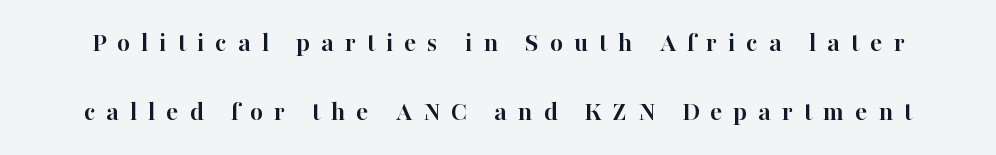
{"serif": "yes", "italic": "no", "bold": "yes", "weight": "semibold", "width": "normal", "stroke_contrast": "high", "x_height": "medium", "monospaced": "no", "underline": "no", "line_spacing": "loose", "line_spacing_ratio": 2.46, "letter_spacing": "wide", "letter_spacing_em": 0.39, "glyph_px": 28}
